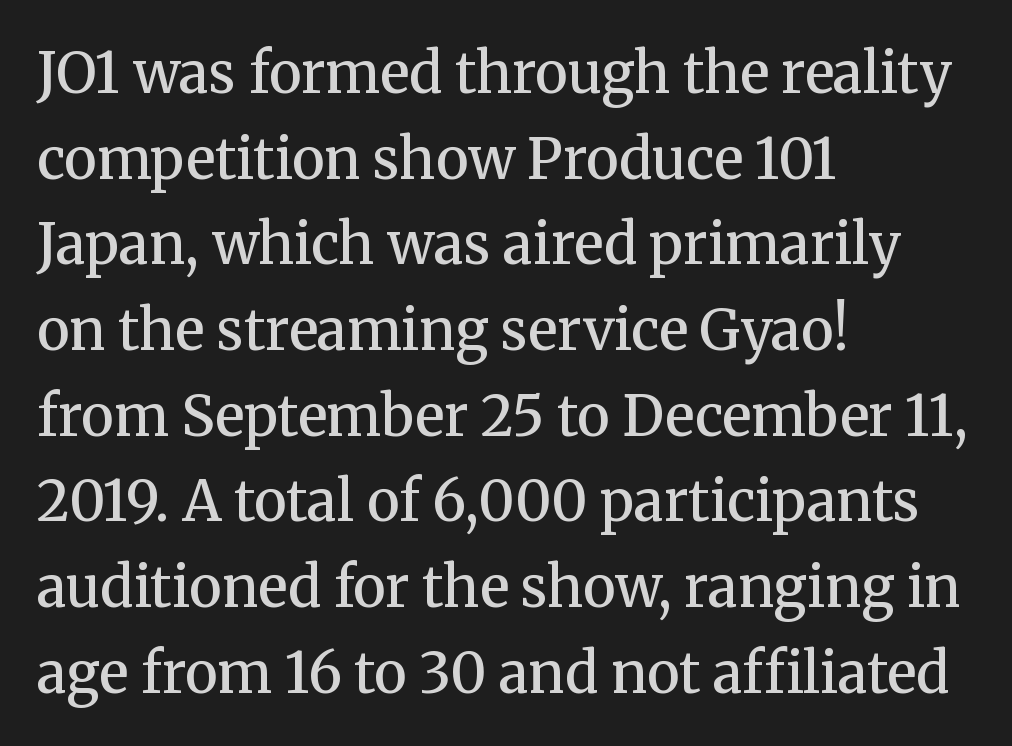
The image shows 56 px semibold serif type, upright; set left-aligned, normal line spacing (1.53x), normal letter spacing, not underlined; medium stroke contrast and a medium x-height.
